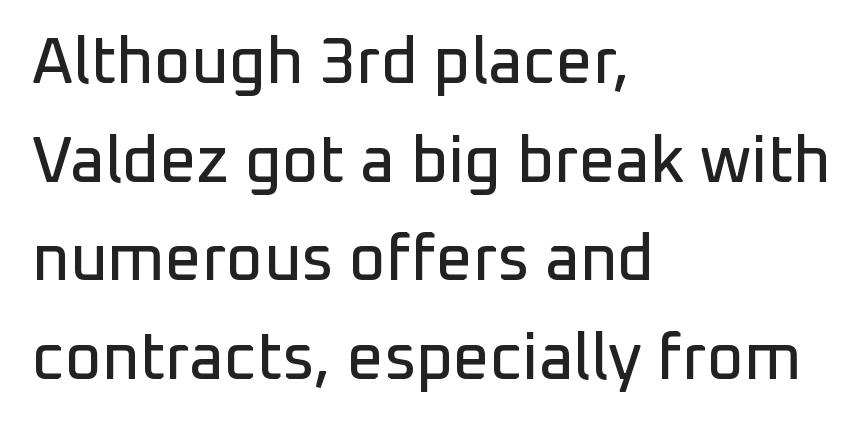
Underline: absent. Posture: straight, roman, zero tilt. Rows of type keep a routine distance in the vertical direction. Look at the tracking — it's just the regular setting, nothing added. A student would call this left alignment; a typographer would say flush left, rag right.
